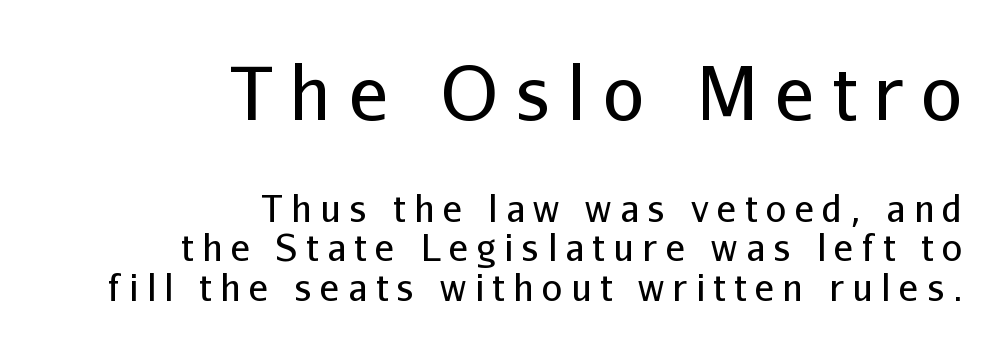
A sans-serif font was chosen for this passage. The composition opens big and finishes small. Underline: absent. A roman cut, with each character standing at attention.
